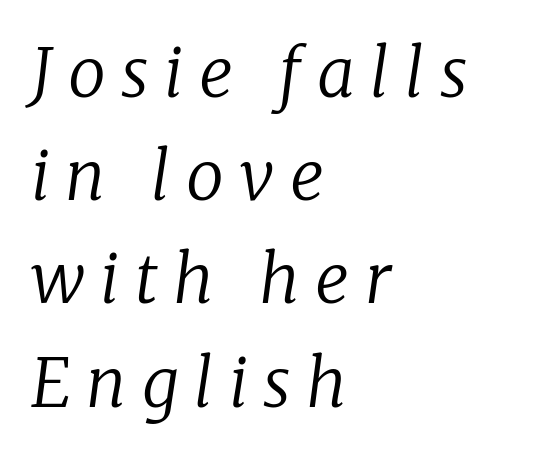
{"serif": "yes", "italic": "yes", "lean": "right", "slant_degrees": 8, "bold": "no", "weight": "regular", "width": "normal", "stroke_contrast": "low", "x_height": "medium", "monospaced": "no", "underline": "no", "align": "left", "line_spacing": "normal", "line_spacing_ratio": 1.54, "letter_spacing": "wide", "letter_spacing_em": 0.23, "glyph_px": 67}
